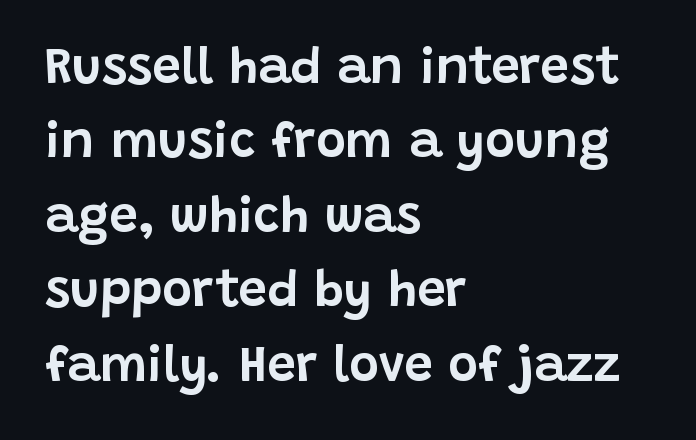
Q: Is the text italic (slanted)? A: No, it is upright.
Q: Is the typeface a serif or a sans-serif typeface? A: Sans-serif.
Q: Is the text underlined? A: No.
Q: How is the paragraph aligned? A: Left-aligned.
Q: Is the spacing between letters normal or unusually wide? A: Normal.
Q: Is the spacing between lines tight, normal or loose? A: Normal.
Q: Width (condensed, normal, or wide)? A: Normal.
Q: Stroke contrast? A: Low.
Q: x-height? A: Large.
Q: Monospaced? A: No.
